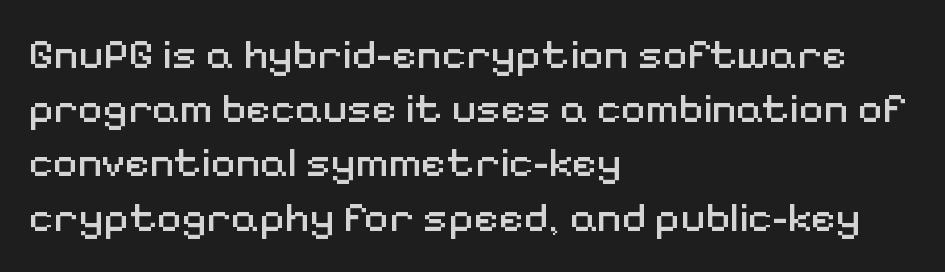
The image shows 43 px regular-weight sans-serif type, upright; set left-aligned, normal line spacing (1.26x), normal letter spacing, not underlined; medium stroke contrast and a medium x-height.
